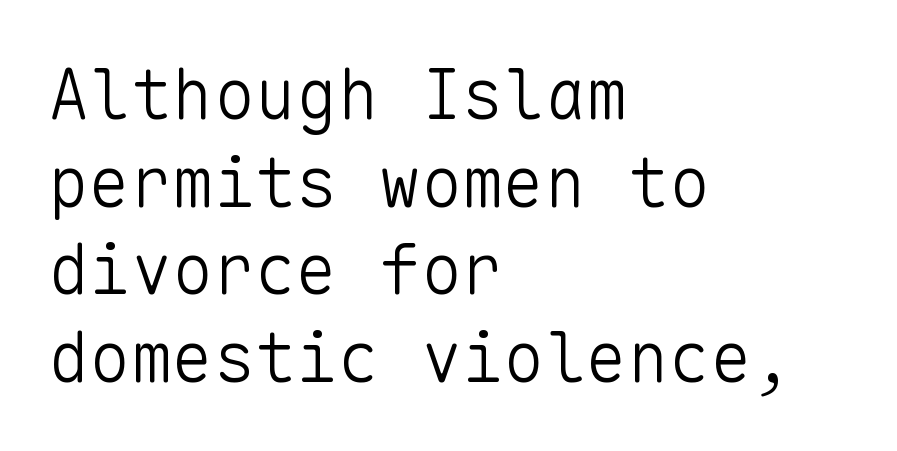
Q: Is the text bold? A: No.
Q: Is the text italic (slanted)? A: No, it is upright.
Q: Is the typeface a serif or a sans-serif typeface? A: Sans-serif.
Q: Is the text underlined? A: No.
Q: How is the paragraph aligned? A: Left-aligned.
Q: Is the spacing between letters normal or unusually wide? A: Normal.
Q: Is the spacing between lines tight, normal or loose? A: Normal.
Q: Width (condensed, normal, or wide)? A: Normal.
Q: Stroke contrast? A: Low.
Q: x-height? A: Medium.
Q: Monospaced? A: Yes.
